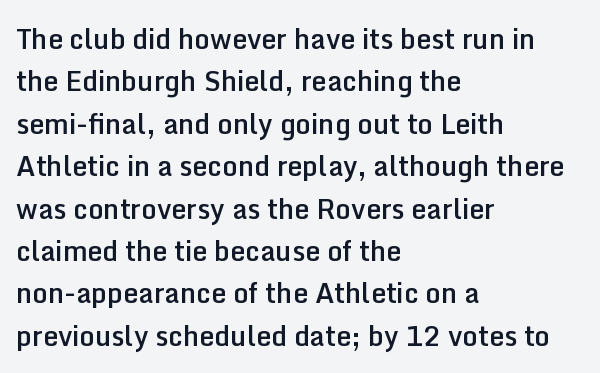
Caption: multi-line text, flush left, ragged right. Compared with typical body copy, the letter spacing here is the same. In terms of leading, this rendering sits right in the middle. Underlining? Definitely not there. How heavy is the stroke? Medium-heavy — a semibold, shy of bold. Style check: upright.
